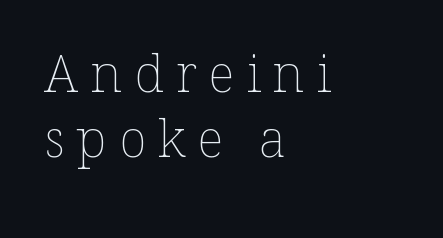
Q: Is the text bold? A: No.
Q: Is the text italic (slanted)? A: No, it is upright.
Q: Is the text underlined? A: No.
Q: How is the paragraph aligned? A: Left-aligned.
Q: Is the spacing between letters normal or unusually wide? A: Unusually wide.
Q: Is the spacing between lines tight, normal or loose? A: Normal.
Q: Width (condensed, normal, or wide)? A: Normal.
Q: Stroke contrast? A: Low.
Q: x-height? A: Medium.
Q: Monospaced? A: No.
